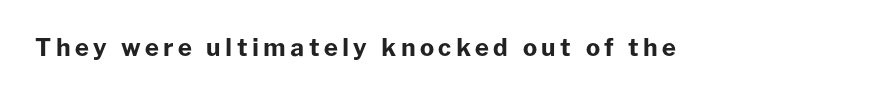
{"italic": "no", "bold": "yes", "underline": "no", "glyph_px": 24}
